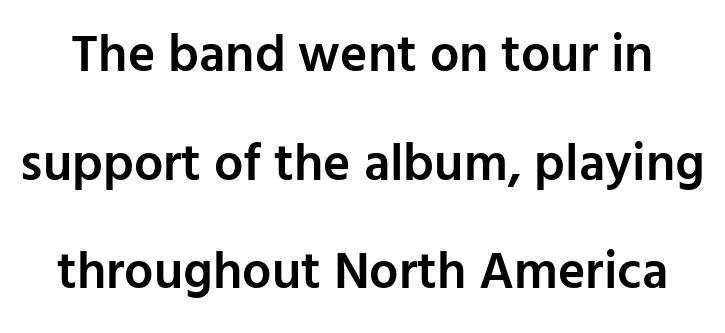
The image shows 52 px semibold sans-serif type, upright; set loose line spacing (2.09x), normal letter spacing, not underlined; low stroke contrast and a medium x-height.
